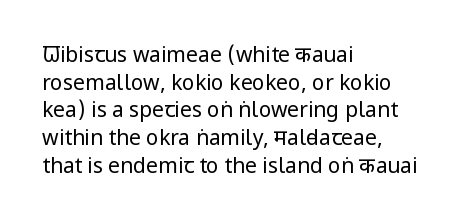
Every stem runs plumb, perpendicular to the baseline. Leftover space on each line is placed entirely after the last word. Check the space under the baseline: it is left empty. This reads as an unemphasized weight, regular at the heaviest. Caption: standard tracking, unaltered.
